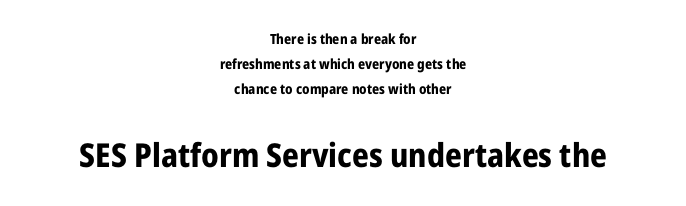
Q: Is the text bold? A: Yes.
Q: Is the text italic (slanted)? A: No, it is upright.
Q: Is the typeface a serif or a sans-serif typeface? A: Sans-serif.
Q: Is the text underlined? A: No.
Q: How is the paragraph aligned? A: Centered.
Q: Is the spacing between letters normal or unusually wide? A: Normal.
Q: Which block of text is set in a larger size, the first (top) or the second (bottom)? A: The second (bottom) one.
Q: Width (condensed, normal, or wide)? A: Condensed.
Q: Stroke contrast? A: Low.
Q: x-height? A: Medium.
Q: Monospaced? A: No.
